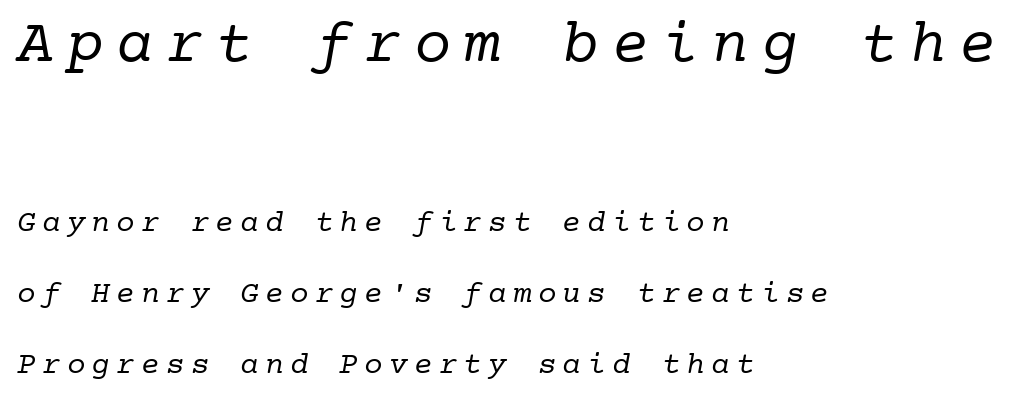
{"serif": "yes", "bold": "no", "weight": "regular", "width": "normal", "stroke_contrast": "low", "x_height": "medium", "monospaced": "yes", "underline": "no", "align": "left", "line_spacing": "loose", "line_spacing_ratio": 2.29, "letter_spacing": "wide", "letter_spacing_em": 0.2, "larger_block": "first", "size_ratio": 2.0, "glyph_px": 62}
